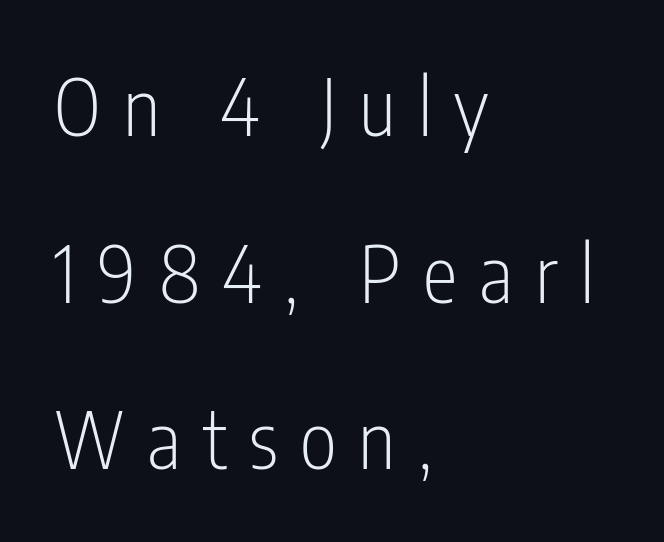
Q: Is the text bold? A: No.
Q: Is the text italic (slanted)? A: No, it is upright.
Q: Is the typeface a serif or a sans-serif typeface? A: Sans-serif.
Q: Is the text underlined? A: No.
Q: How is the paragraph aligned? A: Left-aligned.
Q: Is the spacing between letters normal or unusually wide? A: Unusually wide.
Q: Is the spacing between lines tight, normal or loose? A: Loose.
Q: Width (condensed, normal, or wide)? A: Condensed.
Q: Stroke contrast? A: Low.
Q: x-height? A: Medium.
Q: Monospaced? A: No.
